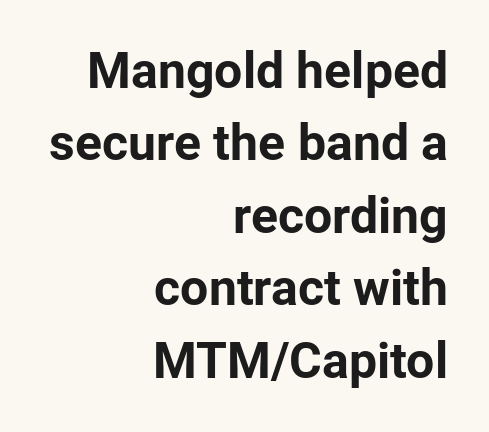
Q: Is the text bold? A: Yes.
Q: Is the text italic (slanted)? A: No, it is upright.
Q: Is the typeface a serif or a sans-serif typeface? A: Sans-serif.
Q: Is the text underlined? A: No.
Q: How is the paragraph aligned? A: Right-aligned.
Q: Is the spacing between letters normal or unusually wide? A: Normal.
Q: Is the spacing between lines tight, normal or loose? A: Normal.
Q: Width (condensed, normal, or wide)? A: Normal.
Q: Stroke contrast? A: Low.
Q: x-height? A: Medium.
Q: Monospaced? A: No.
